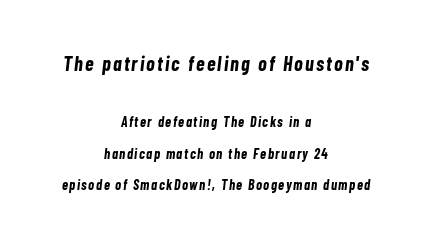
Q: Is the text bold? A: Yes.
Q: Is the text italic (slanted)? A: Yes, it leans right by about 7 degrees.
Q: Is the text underlined? A: No.
Q: How is the paragraph aligned? A: Centered.
Q: Is the spacing between lines tight, normal or loose? A: Loose.
Q: Which block of text is set in a larger size, the first (top) or the second (bottom)? A: The first (top) one.
